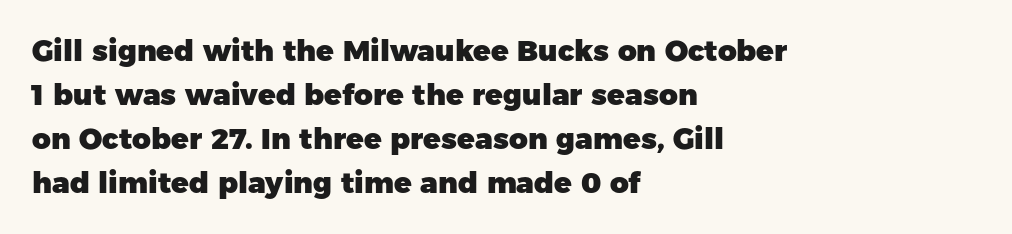
Q: Is the text bold? A: Yes.
Q: Is the text italic (slanted)? A: No, it is upright.
Q: Is the typeface a serif or a sans-serif typeface? A: Sans-serif.
Q: Is the text underlined? A: No.
Q: How is the paragraph aligned? A: Left-aligned.
Q: Is the spacing between letters normal or unusually wide? A: Normal.
Q: Is the spacing between lines tight, normal or loose? A: Normal.
Q: Width (condensed, normal, or wide)? A: Normal.
Q: Stroke contrast? A: Low.
Q: x-height? A: Medium.
Q: Monospaced? A: No.
